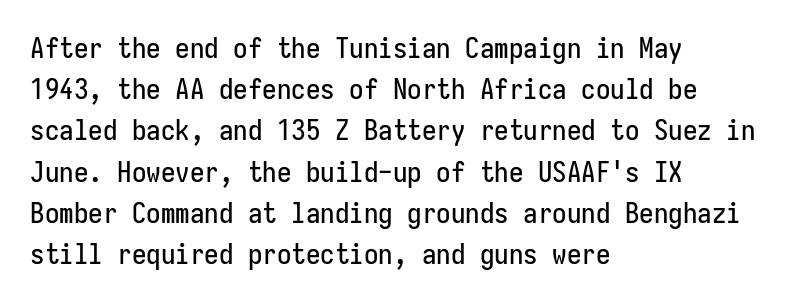
The specimen reads as upright at a glance. These lines are rendered in a fixed-pitch font. Normally led — the rows are evenly, conventionally spaced. The gaps between neighbouring characters are ordinary and unremarkable. Compared with a centered layout, this one pins lines to the left instead. No word sits above an underline.
